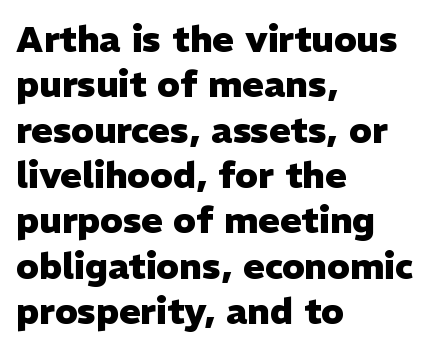
{"serif": "no", "italic": "no", "bold": "yes", "weight": "heavy", "width": "normal", "stroke_contrast": "low", "x_height": "medium", "monospaced": "no", "underline": "no", "align": "left", "line_spacing": "normal", "line_spacing_ratio": 1.26, "letter_spacing": "normal", "letter_spacing_em": 0.0, "glyph_px": 36}
